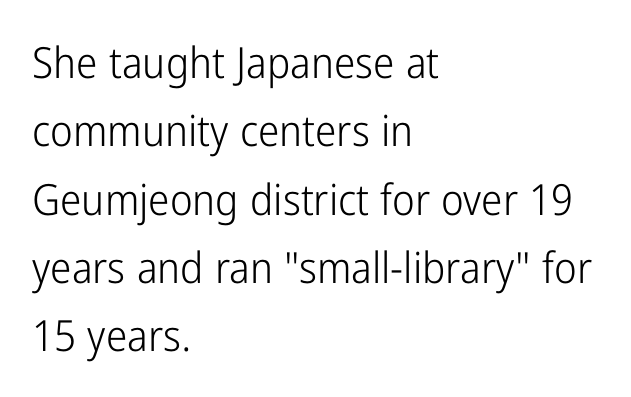
The image shows 43 px light, condensed sans-serif type, upright; set left-aligned, normal line spacing (1.59x), normal letter spacing, not underlined; low stroke contrast and a medium x-height.
